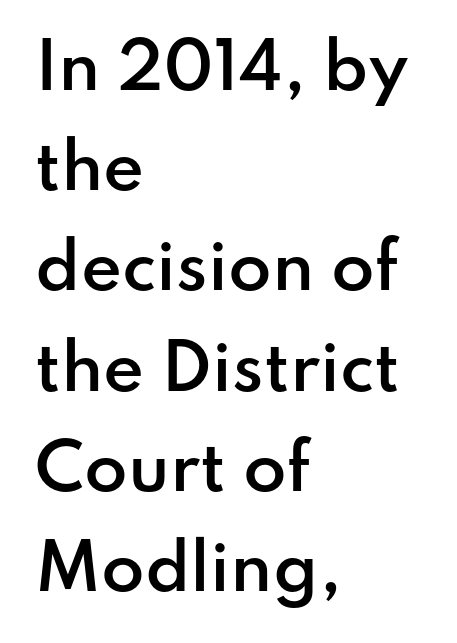
{"serif": "no", "italic": "no", "bold": "semi", "weight": "semibold", "width": "normal", "stroke_contrast": "low", "x_height": "small", "monospaced": "no", "underline": "no", "align": "left", "line_spacing": "normal", "line_spacing_ratio": 1.59, "letter_spacing": "normal", "letter_spacing_em": 0.0, "glyph_px": 63}
